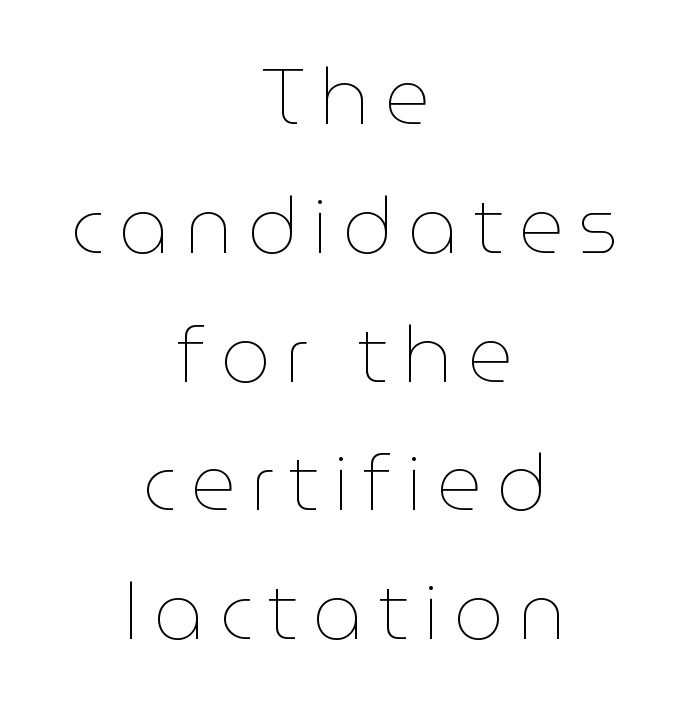
The image shows 79 px thin type, upright; set centered, normal line spacing (1.63x), not underlined; low stroke contrast and a medium x-height.
